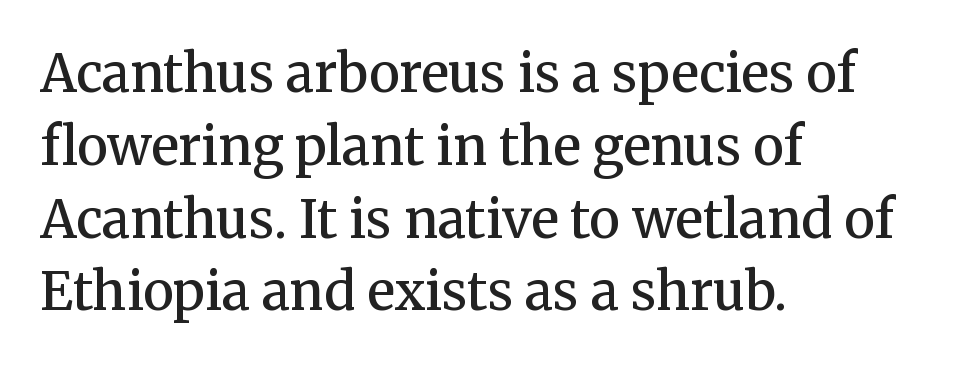
Q: Is the text bold? A: Semi-bold.
Q: Is the text italic (slanted)? A: No, it is upright.
Q: Is the typeface a serif or a sans-serif typeface? A: Serif.
Q: Is the text underlined? A: No.
Q: How is the paragraph aligned? A: Left-aligned.
Q: Is the spacing between letters normal or unusually wide? A: Normal.
Q: Is the spacing between lines tight, normal or loose? A: Normal.
Q: Width (condensed, normal, or wide)? A: Normal.
Q: Stroke contrast? A: Medium.
Q: x-height? A: Medium.
Q: Monospaced? A: No.
